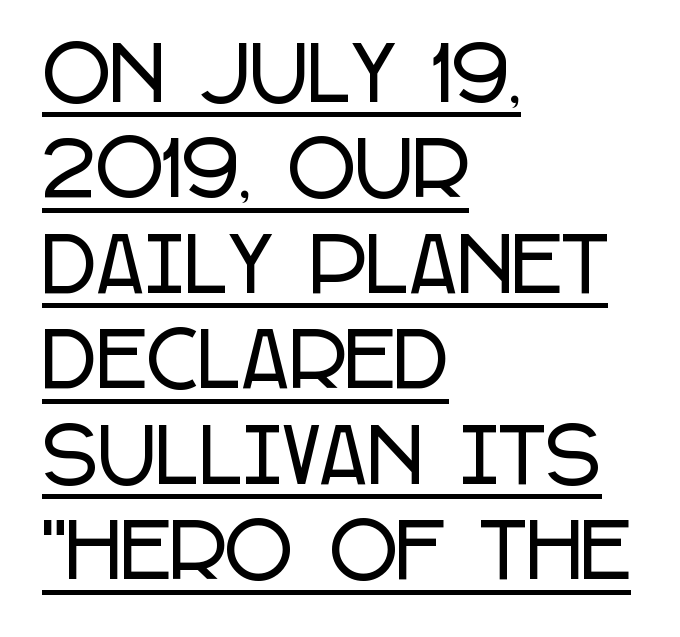
The face used here is rendered with its standard letterfit. Teacher's note: observe the even left margin — that is flush-left alignment. Caption: lettering with a line underneath. Does the lettering tilt? It doesn't — this is upright. The rendering shows plain stroke endings on the letterforms — a sans-serif design.
